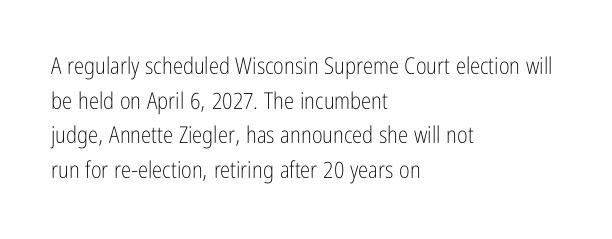
Q: Is the text bold? A: No.
Q: Is the text italic (slanted)? A: No, it is upright.
Q: Is the text underlined? A: No.
Q: How is the paragraph aligned? A: Left-aligned.
Q: Is the spacing between letters normal or unusually wide? A: Normal.
Q: Is the spacing between lines tight, normal or loose? A: Normal.
